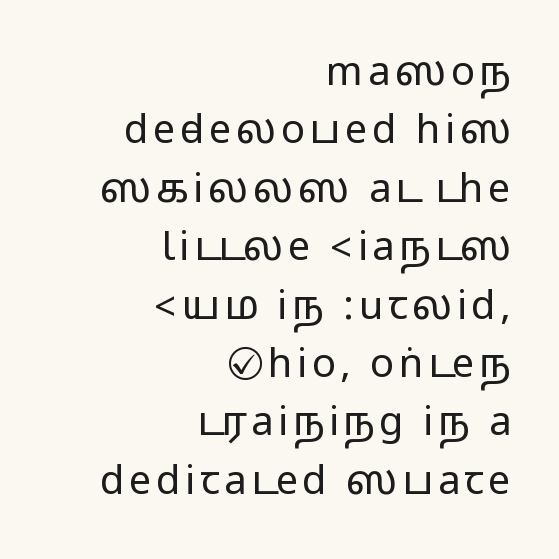
The image shows 40 px wide sans-serif type, upright; set right-aligned, normal line spacing (1.46x), not underlined; medium stroke contrast.
